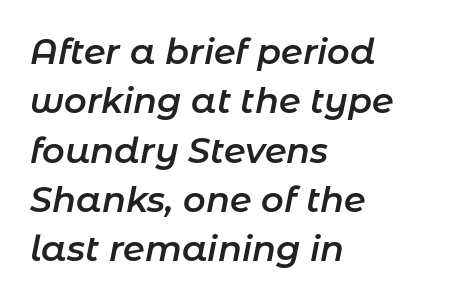
Q: Is the text bold? A: Semi-bold.
Q: Is the text italic (slanted)? A: Yes, it leans right by about 11 degrees.
Q: Is the text underlined? A: No.
Q: How is the paragraph aligned? A: Left-aligned.
Q: Is the spacing between letters normal or unusually wide? A: Normal.
Q: Is the spacing between lines tight, normal or loose? A: Normal.
Q: Width (condensed, normal, or wide)? A: Normal.
Q: Stroke contrast? A: Low.
Q: x-height? A: Medium.
Q: Monospaced? A: No.
